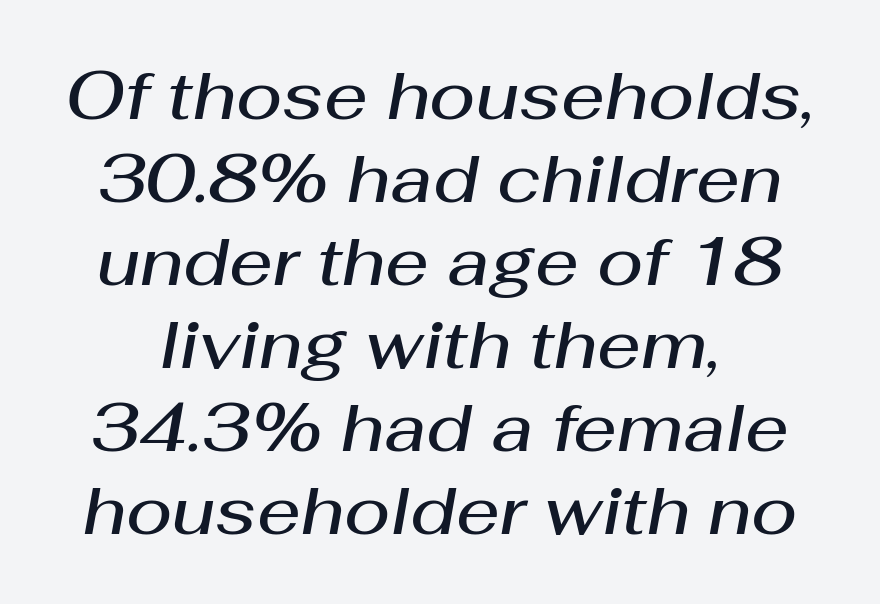
{"italic": "yes", "lean": "right", "slant_degrees": 10, "bold": "semi", "weight": "semibold", "width": "normal", "stroke_contrast": "medium", "x_height": "medium", "monospaced": "no", "underline": "no", "line_spacing_ratio": 1.22, "letter_spacing": "normal", "letter_spacing_em": 0.0, "glyph_px": 68}
